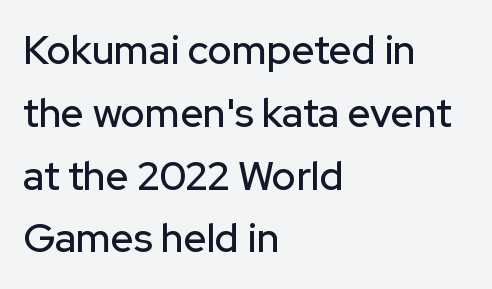
Q: Is the text italic (slanted)? A: No, it is upright.
Q: Is the typeface a serif or a sans-serif typeface? A: Sans-serif.
Q: Is the text underlined? A: No.
Q: How is the paragraph aligned? A: Left-aligned.
Q: Is the spacing between letters normal or unusually wide? A: Normal.
Q: Is the spacing between lines tight, normal or loose? A: Normal.
Q: Width (condensed, normal, or wide)? A: Normal.
Q: Stroke contrast? A: Low.
Q: x-height? A: Medium.
Q: Monospaced? A: No.
